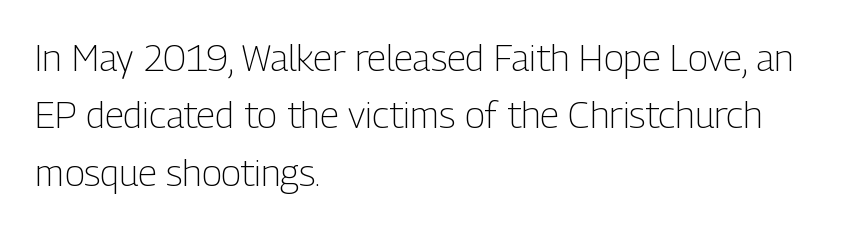
Q: Is the text bold? A: No.
Q: Is the text italic (slanted)? A: No, it is upright.
Q: Is the typeface a serif or a sans-serif typeface? A: Sans-serif.
Q: Is the text underlined? A: No.
Q: How is the paragraph aligned? A: Left-aligned.
Q: Is the spacing between letters normal or unusually wide? A: Normal.
Q: Is the spacing between lines tight, normal or loose? A: Normal.
Q: Width (condensed, normal, or wide)? A: Condensed.
Q: Stroke contrast? A: Low.
Q: x-height? A: Medium.
Q: Monospaced? A: No.
